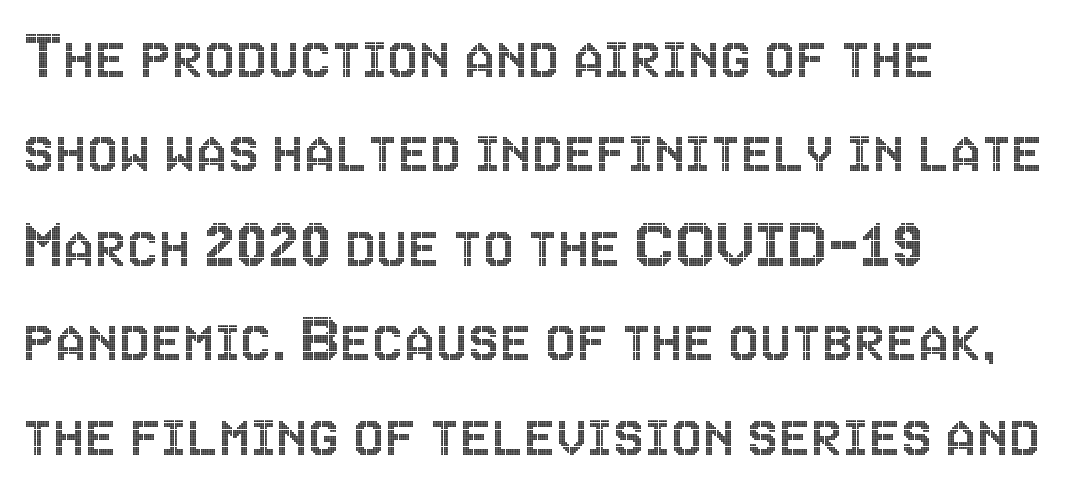
The image shows 71 px condensed type, upright; set left-aligned, normal line spacing (1.33x), normal letter spacing, not underlined; a large x-height.
